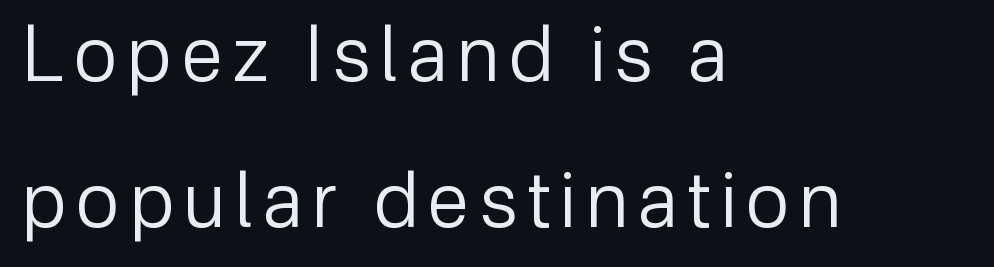
Each letter's strokes conclude bluntly, with no projecting serifs. Stem width sits at or under what a default text font uses. The lettering stays uniformly vertical, giving the passage a roman look. Layout note: lines flush left. Think of a printed novel: that variable character pitch is what you see here.
